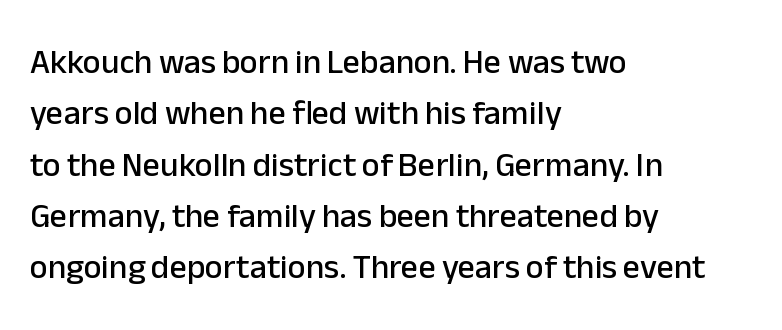
The image shows 34 px sans-serif type, upright; set left-aligned, normal line spacing (1.51x), normal letter spacing, not underlined; low stroke contrast and a medium x-height.
